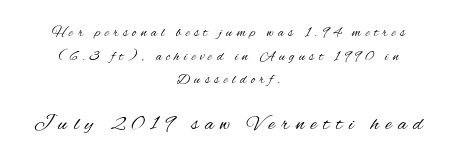
Character size in the trailing block exceeds that of the leading block. These glyphs show unthickened strokes, regular width or finer. The line texture is sparse and dotted thanks to wide tracking.
